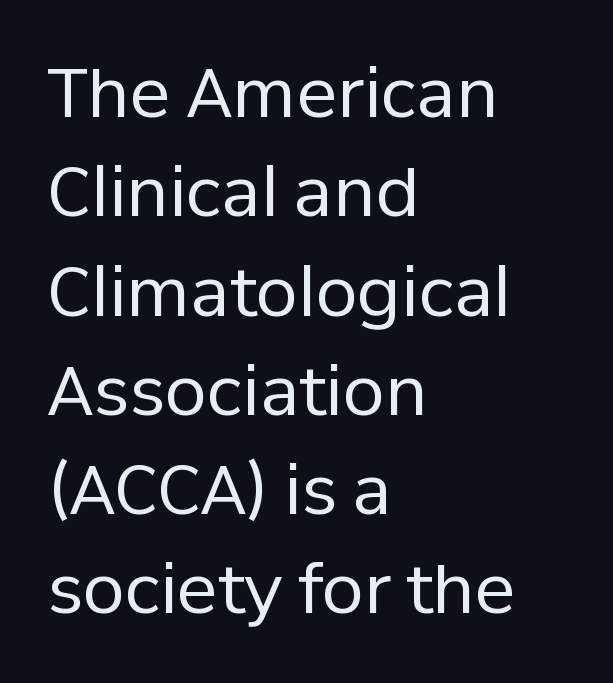
Q: Is the text bold? A: No.
Q: Is the text italic (slanted)? A: No, it is upright.
Q: Is the typeface a serif or a sans-serif typeface? A: Sans-serif.
Q: Is the text underlined? A: No.
Q: How is the paragraph aligned? A: Left-aligned.
Q: Is the spacing between letters normal or unusually wide? A: Normal.
Q: Is the spacing between lines tight, normal or loose? A: Normal.
Q: Width (condensed, normal, or wide)? A: Normal.
Q: Stroke contrast? A: Low.
Q: x-height? A: Medium.
Q: Monospaced? A: No.
